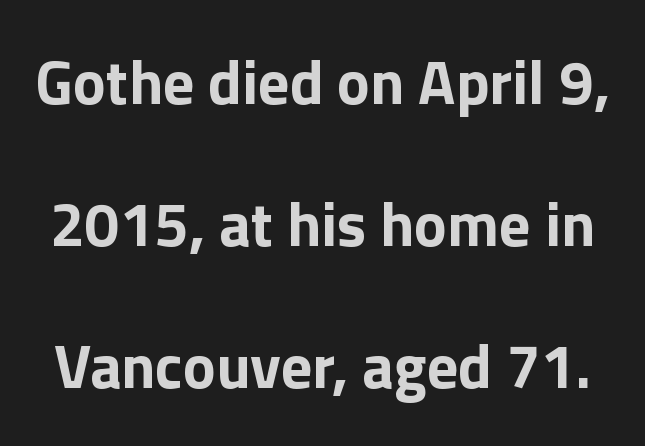
Q: Is the text bold? A: Yes.
Q: Is the text italic (slanted)? A: No, it is upright.
Q: Is the typeface a serif or a sans-serif typeface? A: Sans-serif.
Q: Is the text underlined? A: No.
Q: Is the spacing between letters normal or unusually wide? A: Normal.
Q: Is the spacing between lines tight, normal or loose? A: Loose.
Q: Width (condensed, normal, or wide)? A: Normal.
Q: x-height? A: Medium.
Q: Monospaced? A: No.
